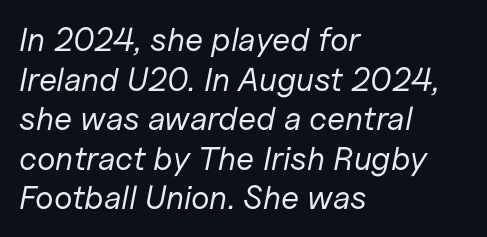
The passage shown is not bold in any degree. Letter spacing: default. A typesetter would call this proportional, since set widths differ per character. Observe the lean: these are italic letterforms. Each row of text sits above clean, open space. Line beginnings align vertically; line endings do not.
